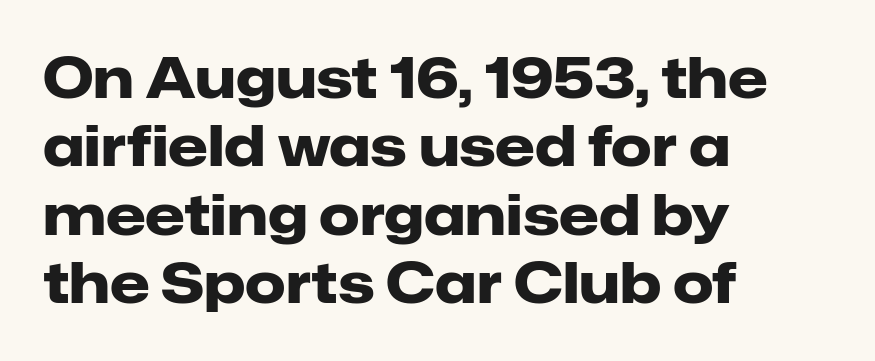
Q: Is the text bold? A: Yes.
Q: Is the text italic (slanted)? A: No, it is upright.
Q: Is the typeface a serif or a sans-serif typeface? A: Sans-serif.
Q: Is the text underlined? A: No.
Q: How is the paragraph aligned? A: Left-aligned.
Q: Is the spacing between letters normal or unusually wide? A: Normal.
Q: Width (condensed, normal, or wide)? A: Normal.
Q: Stroke contrast? A: Low.
Q: x-height? A: Medium.
Q: Monospaced? A: No.
